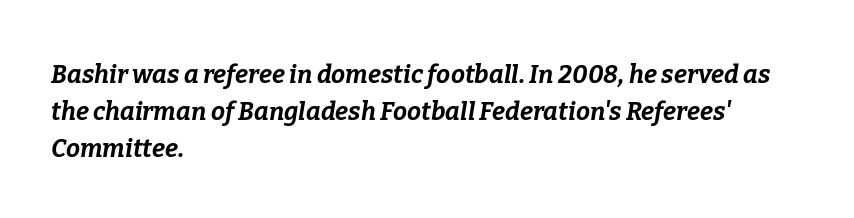
Q: Is the text bold? A: Yes.
Q: Is the text italic (slanted)? A: Yes, it leans right by about 9 degrees.
Q: Is the text underlined? A: No.
Q: How is the paragraph aligned? A: Left-aligned.
Q: Is the spacing between letters normal or unusually wide? A: Normal.
Q: Is the spacing between lines tight, normal or loose? A: Normal.
